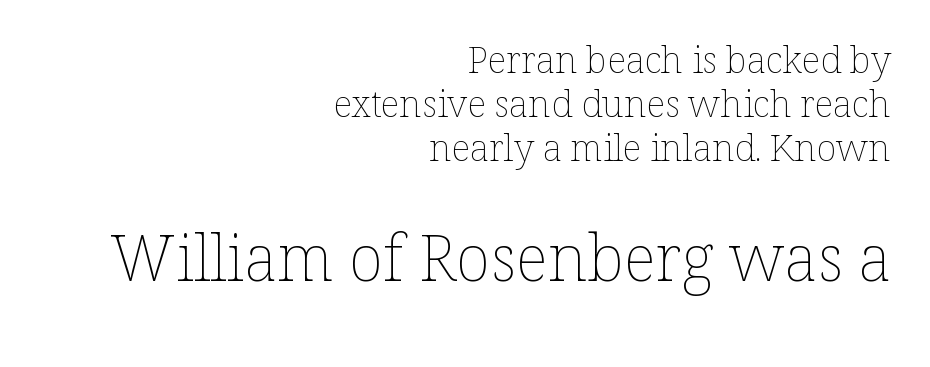
The image shows 64 px thin type, upright; set right-aligned, line spacing 1.19x, normal letter spacing, not underlined; the second (bottom) block is 1.73x larger; low stroke contrast and a medium x-height.
